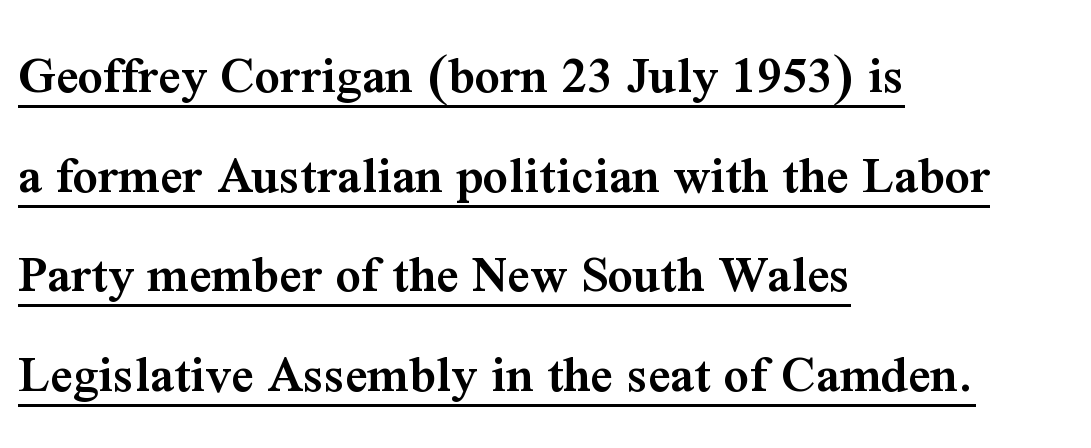
{"serif": "yes", "italic": "no", "bold": "semi", "weight": "semibold", "width": "normal", "stroke_contrast": "medium", "x_height": "medium", "monospaced": "no", "underline": "yes", "align": "left", "line_spacing_ratio": 1.81, "letter_spacing": "normal", "letter_spacing_em": 0.0, "glyph_px": 55}
